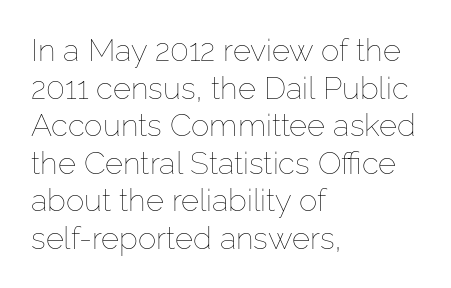
The image shows 31 px thin type, upright; set left-aligned, line spacing 1.21x, normal letter spacing, not underlined; low stroke contrast and a medium x-height.
